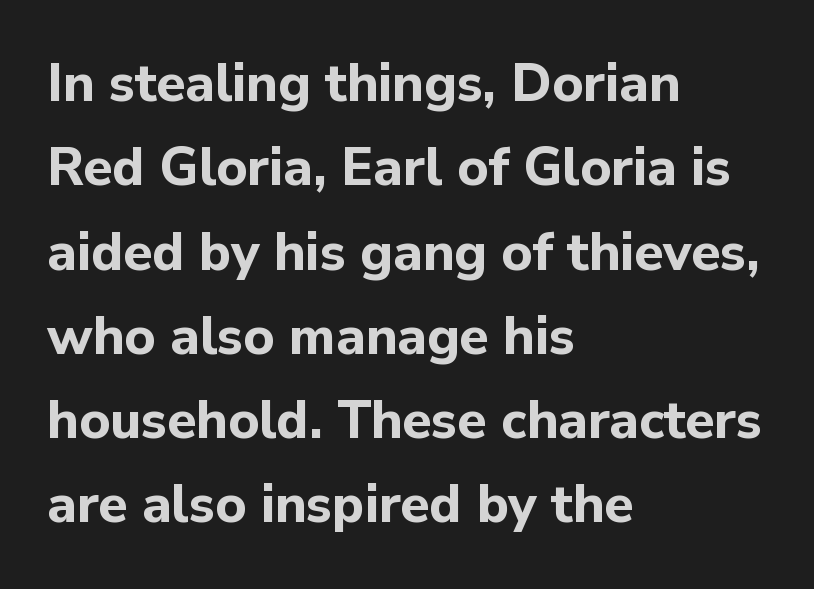
{"serif": "no", "italic": "no", "bold": "yes", "weight": "bold", "width": "normal", "stroke_contrast": "low", "x_height": "medium", "monospaced": "no", "underline": "no", "align": "left", "line_spacing": "normal", "line_spacing_ratio": 1.59, "letter_spacing": "normal", "letter_spacing_em": 0.0, "glyph_px": 53}
